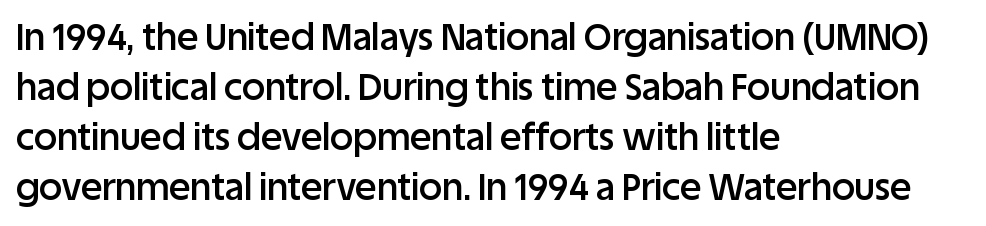
{"serif": "no", "italic": "no", "bold": "semi", "weight": "semibold", "width": "normal", "stroke_contrast": "low", "x_height": "large", "monospaced": "no", "underline": "no", "align": "left", "line_spacing": "normal", "line_spacing_ratio": 1.39, "letter_spacing": "normal", "letter_spacing_em": 0.0, "glyph_px": 36}
